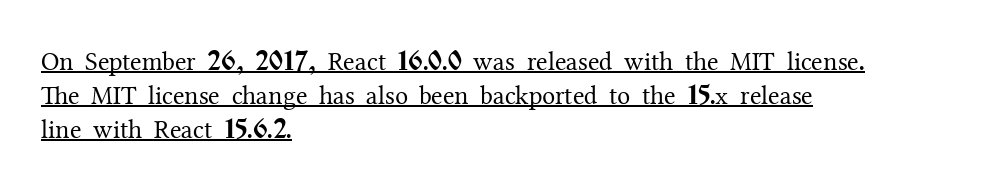
Upright lettering throughout. You can see a thin bar hugging the bottom of the glyphs. The rows are spaced the way most documents space them. This reads as an unemphasized weight, regular at the heaviest.
